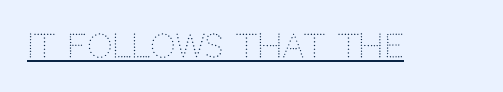
How are the letters spaced? Ordinarily, with no added tracking. This sample has the flowing, uneven cadence of proportional lettering. The type sits square on the baseline with zero lean. I'd call this a sans setting — the letters go barefoot. The face used here appears with an underline applied. The letters look calm and open, with moderate or lighter stems.
